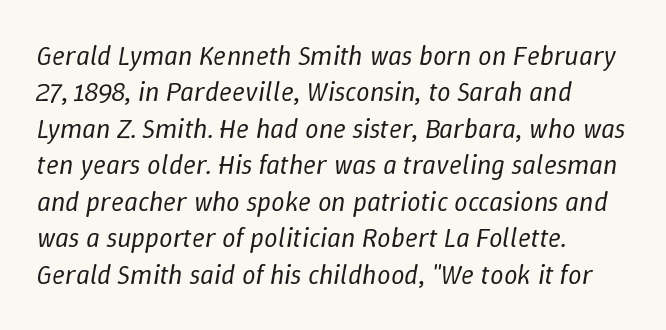
{"italic": "yes", "lean": "right", "slant_degrees": 9, "bold": "no", "underline": "no", "align": "left", "line_spacing": "normal", "line_spacing_ratio": 1.35, "letter_spacing": "normal", "letter_spacing_em": 0.0, "glyph_px": 27}
